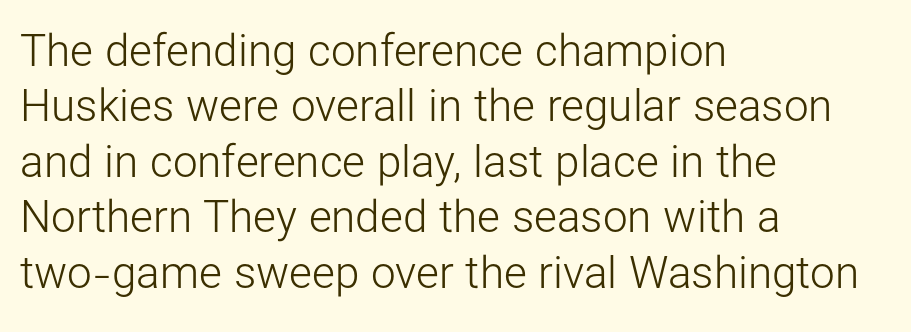
I'd call this a sans setting — the letters go barefoot. Students, note that the glyphs here touch the page at normal intervals. The specimen reads as upright at a glance. Is this a fixed-width face? No — the glyphs have proportional, varying widths. The ragged edge is on the right, which tells us the setting is flush left.
